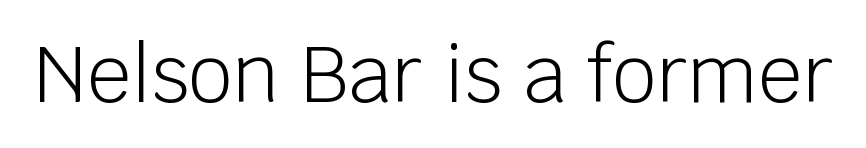
Q: Is the text bold? A: No.
Q: Is the text italic (slanted)? A: No, it is upright.
Q: Is the typeface a serif or a sans-serif typeface? A: Sans-serif.
Q: Is the text underlined? A: No.
Q: Is the spacing between letters normal or unusually wide? A: Normal.
Q: Width (condensed, normal, or wide)? A: Normal.
Q: Stroke contrast? A: Low.
Q: x-height? A: Large.
Q: Monospaced? A: No.
